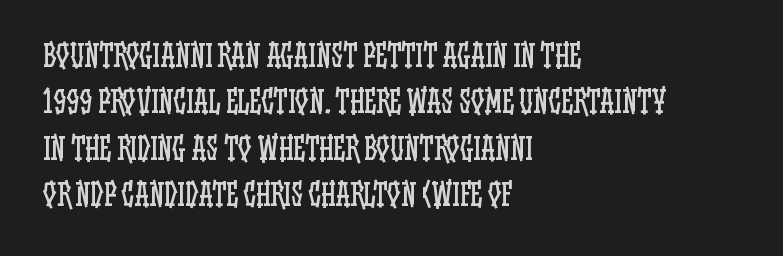
{"italic": "no", "bold": "no", "weight": "regular", "width": "condensed", "stroke_contrast": "low", "x_height": "large", "monospaced": "no", "underline": "no", "align": "left", "line_spacing": "normal", "line_spacing_ratio": 1.55, "letter_spacing": "normal", "letter_spacing_em": 0.0, "glyph_px": 30}
